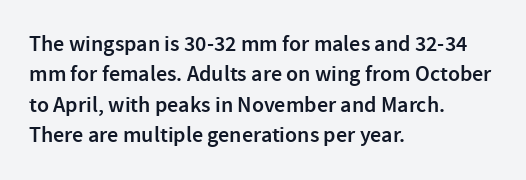
The lines sit at an ordinary, default distance from one another. Letter spacing: default. Check under the words: just untouched page. In terms of weight, the rendering is demibold, just under bold. Short and long lines alike share a common starting point at left. Quick note: not italic, upright.
